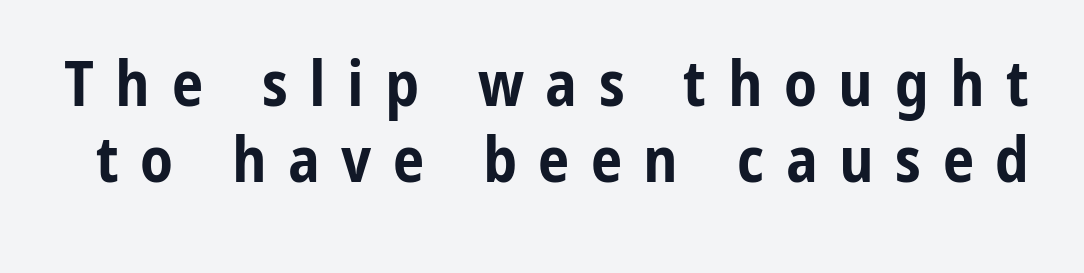
The image shows 63 px bold, condensed sans-serif type, upright; set line spacing 1.21x, unusually wide letter spacing (+0.34 em), not underlined; low stroke contrast and a medium x-height.
